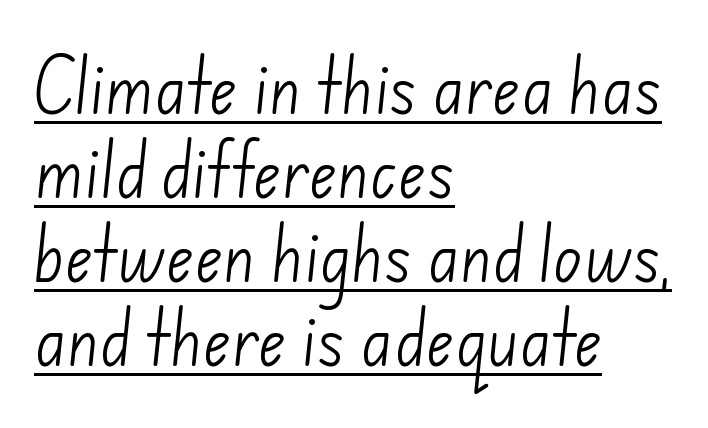
The image shows 60 px light sans-serif type; set left-aligned, normal line spacing (1.4x), normal letter spacing, underlined; low stroke contrast and a small x-height.
